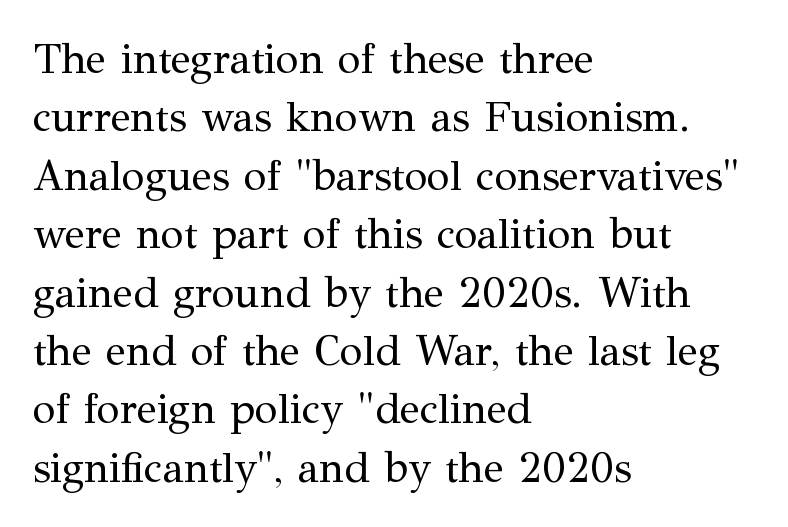
The image shows 42 px regular-weight serif type, upright; set left-aligned, normal line spacing (1.39x), normal letter spacing, not underlined; medium stroke contrast and a medium x-height.
